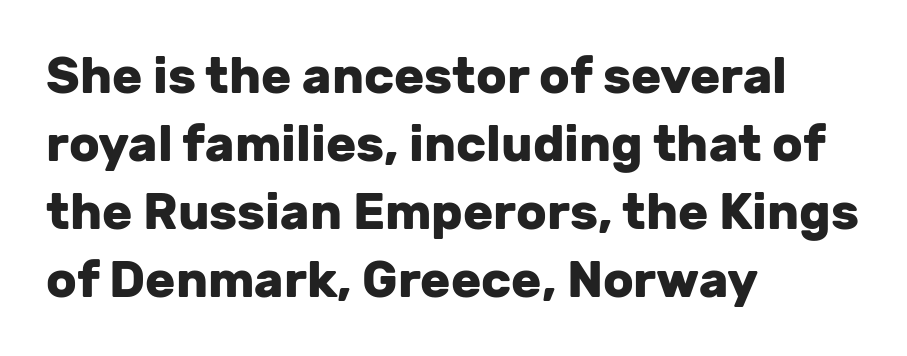
Q: Is the text bold? A: Yes.
Q: Is the text italic (slanted)? A: No, it is upright.
Q: Is the typeface a serif or a sans-serif typeface? A: Sans-serif.
Q: Is the text underlined? A: No.
Q: How is the paragraph aligned? A: Left-aligned.
Q: Is the spacing between letters normal or unusually wide? A: Normal.
Q: Is the spacing between lines tight, normal or loose? A: Normal.
Q: Width (condensed, normal, or wide)? A: Normal.
Q: Stroke contrast? A: Low.
Q: x-height? A: Medium.
Q: Monospaced? A: No.
